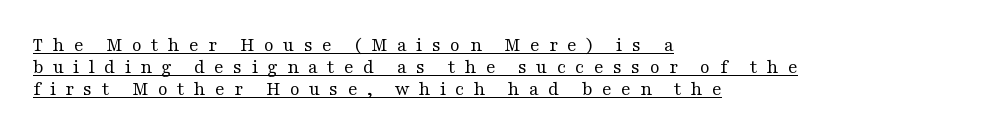
Look at the tracking — it's clearly loosened, letters drifting apart. Notice how descenders almost collide with the ascenders below — that's tight leading. Which margin do the lines hug? The left one — the right edge is uneven. A light-to-regular cut is what we see here. The specimen reads as upright at a glance.
